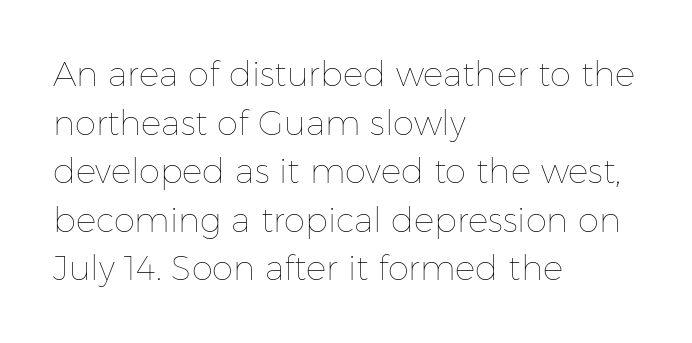
The image shows 34 px thin type, upright; set left-aligned, normal line spacing (1.43x), normal letter spacing, not underlined; low stroke contrast and a medium x-height.
